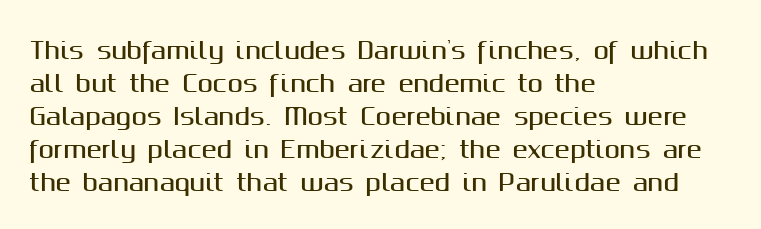
Q: Is the text italic (slanted)? A: No, it is upright.
Q: Is the text underlined? A: No.
Q: How is the paragraph aligned? A: Left-aligned.
Q: Is the spacing between letters normal or unusually wide? A: Normal.
Q: Is the spacing between lines tight, normal or loose? A: Normal.
